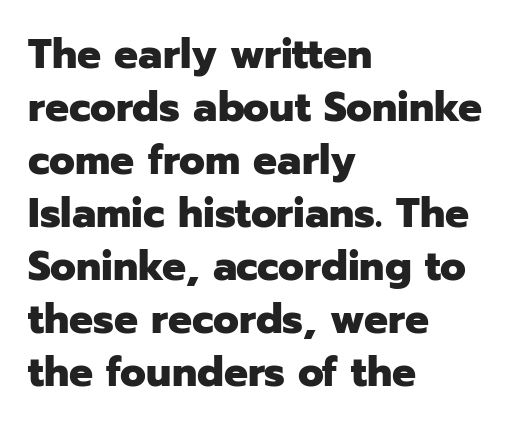
How would I describe the line gaps? Plain and ordinary. Between one letter and the next there's only the usual sliver of space. Look at the bottom of the vertical strokes: they stop flat, with no serifs. This is heavy type, rendered in bold.
